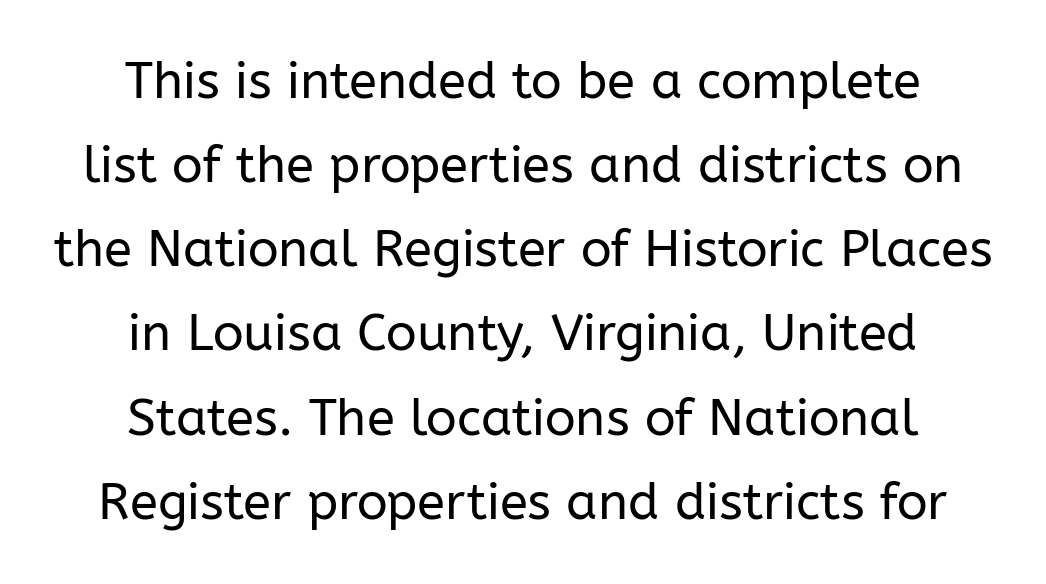
Q: Is the text bold? A: No.
Q: Is the text italic (slanted)? A: No, it is upright.
Q: Is the typeface a serif or a sans-serif typeface? A: Sans-serif.
Q: Is the text underlined? A: No.
Q: How is the paragraph aligned? A: Centered.
Q: Is the spacing between letters normal or unusually wide? A: Normal.
Q: Is the spacing between lines tight, normal or loose? A: Normal.
Q: Width (condensed, normal, or wide)? A: Normal.
Q: Stroke contrast? A: Low.
Q: x-height? A: Medium.
Q: Monospaced? A: No.
